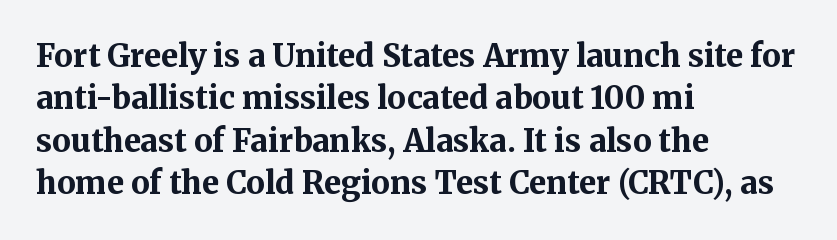
The image shows 31 px bold serif type, upright; set left-aligned, normal line spacing (1.37x), normal letter spacing, not underlined; medium stroke contrast and a medium x-height.
